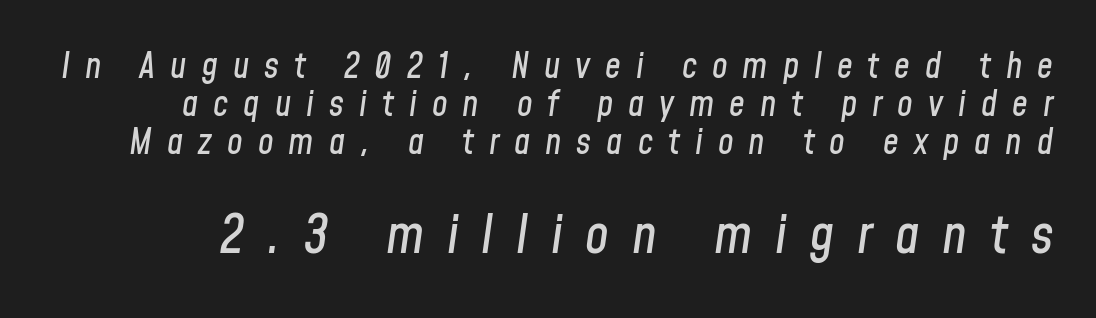
Q: Is the text italic (slanted)? A: Yes, it leans right by about 8 degrees.
Q: Is the text underlined? A: No.
Q: Is the spacing between letters normal or unusually wide? A: Unusually wide.
Q: Is the spacing between lines tight, normal or loose? A: Tight.
Q: Which block of text is set in a larger size, the first (top) or the second (bottom)? A: The second (bottom) one.
Q: Width (condensed, normal, or wide)? A: Condensed.
Q: Stroke contrast? A: Low.
Q: x-height? A: Medium.
Q: Monospaced? A: No.
